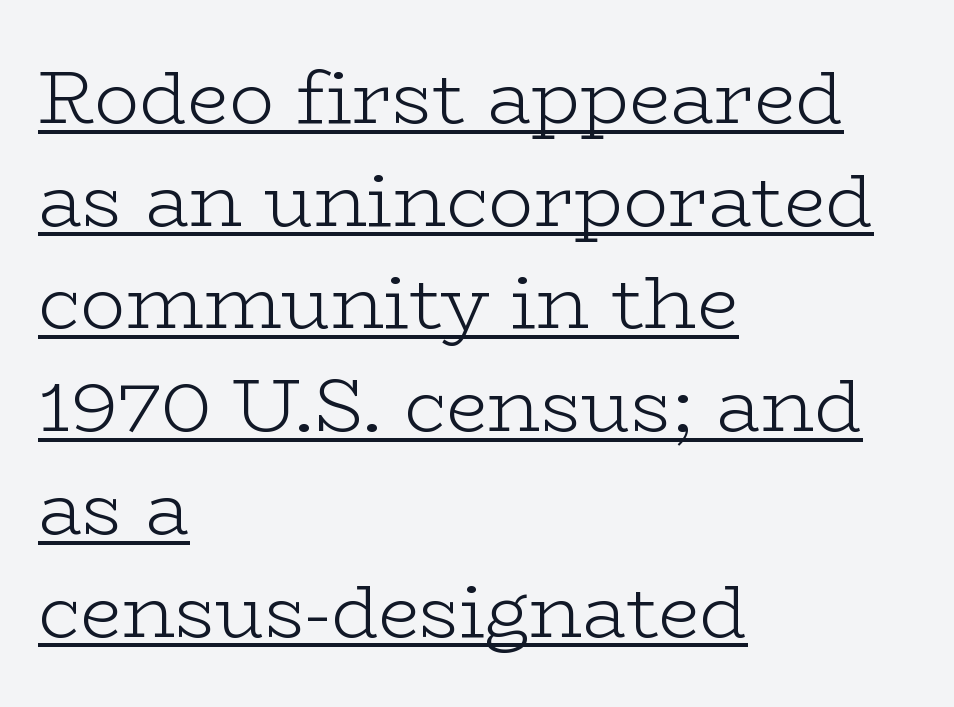
The image shows 75 px light, wide serif type, upright; set left-aligned, normal line spacing (1.37x), normal letter spacing, underlined; low stroke contrast and a medium x-height.
